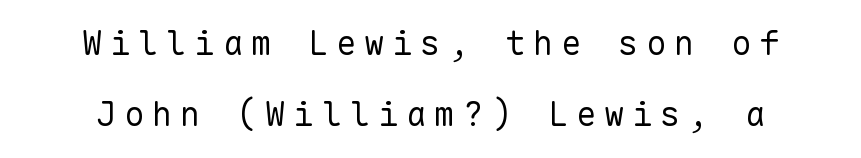
{"serif": "no", "italic": "no", "bold": "no", "weight": "regular", "width": "normal", "stroke_contrast": "low", "x_height": "medium", "monospaced": "yes", "underline": "no", "align": "center", "line_spacing": "loose", "line_spacing_ratio": 2.09, "letter_spacing": "wide", "letter_spacing_em": 0.23, "glyph_px": 34}
